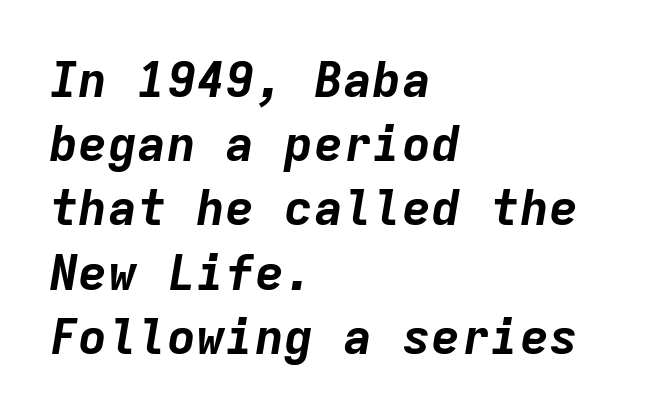
The image shows 49 px bold type, italic (leaning right), monospaced; set left-aligned, normal line spacing (1.31x), normal letter spacing, not underlined; low stroke contrast and a medium x-height.
